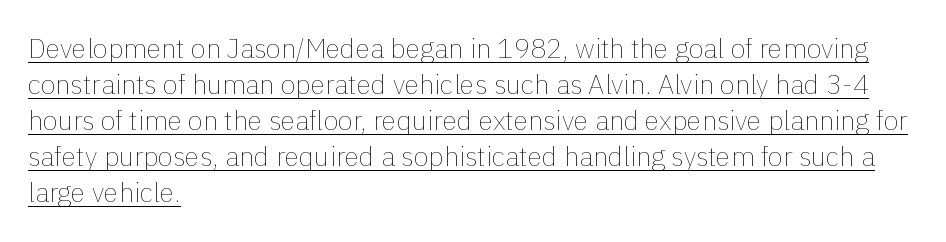
Q: Is the text bold? A: No.
Q: Is the text italic (slanted)? A: No, it is upright.
Q: Is the text underlined? A: Yes.
Q: How is the paragraph aligned? A: Left-aligned.
Q: Is the spacing between letters normal or unusually wide? A: Normal.
Q: Is the spacing between lines tight, normal or loose? A: Normal.
